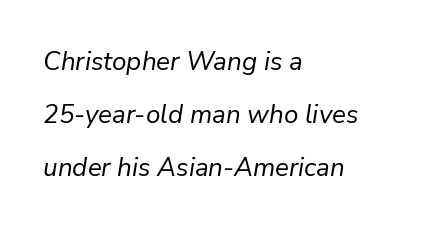
Q: Is the text bold? A: No.
Q: Is the text italic (slanted)? A: Yes, it leans right by about 9 degrees.
Q: Is the text underlined? A: No.
Q: How is the paragraph aligned? A: Left-aligned.
Q: Is the spacing between letters normal or unusually wide? A: Normal.
Q: Is the spacing between lines tight, normal or loose? A: Loose.
